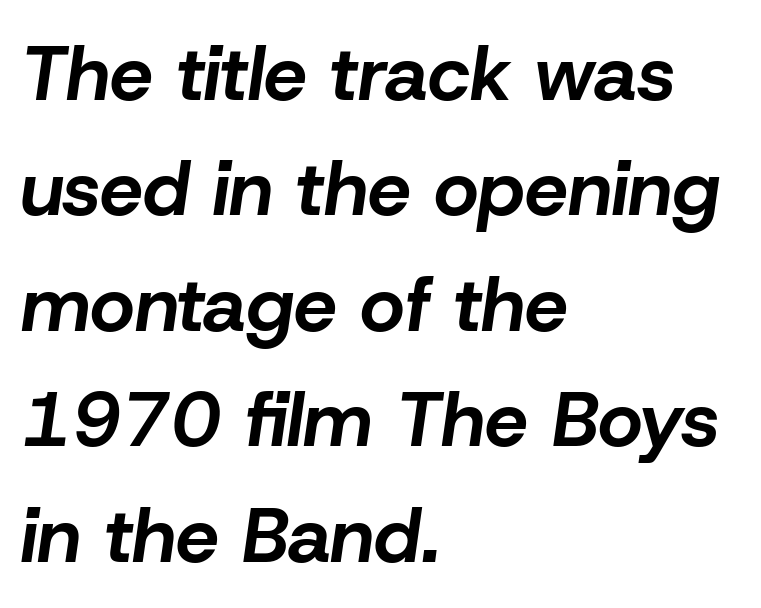
Inter-character spacing is left at the font's built-in metrics. These lines are set flush left with a ragged right edge. Yep, that's italic — everything's leaning. The strip under each line holds only bare page. These lines are rendered in a variable-pitch font.
